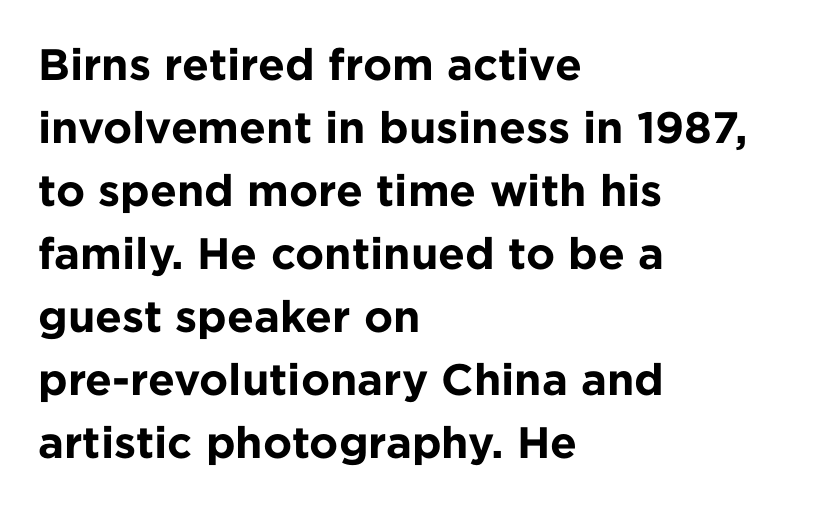
{"serif": "no", "italic": "no", "bold": "yes", "weight": "bold", "width": "normal", "stroke_contrast": "low", "x_height": "medium", "monospaced": "no", "underline": "no", "align": "left", "line_spacing": "normal", "line_spacing_ratio": 1.43, "letter_spacing": "normal", "letter_spacing_em": 0.0, "glyph_px": 44}
